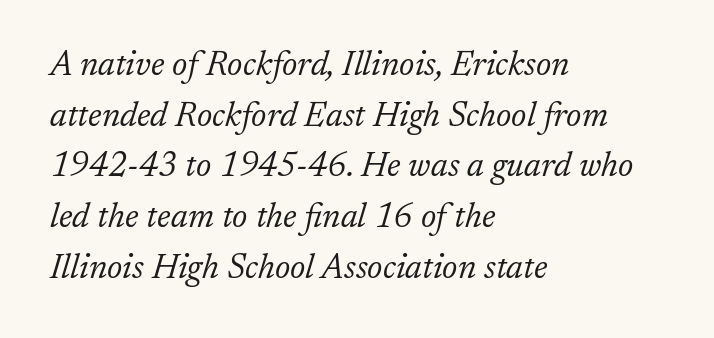
Q: Is the text bold? A: No.
Q: Is the text italic (slanted)? A: Yes, it leans right by about 17 degrees.
Q: Is the typeface a serif or a sans-serif typeface? A: Serif.
Q: Is the text underlined? A: No.
Q: How is the paragraph aligned? A: Left-aligned.
Q: Is the spacing between letters normal or unusually wide? A: Normal.
Q: Is the spacing between lines tight, normal or loose? A: Normal.
Q: Width (condensed, normal, or wide)? A: Normal.
Q: Stroke contrast? A: Low.
Q: x-height? A: Medium.
Q: Monospaced? A: No.
